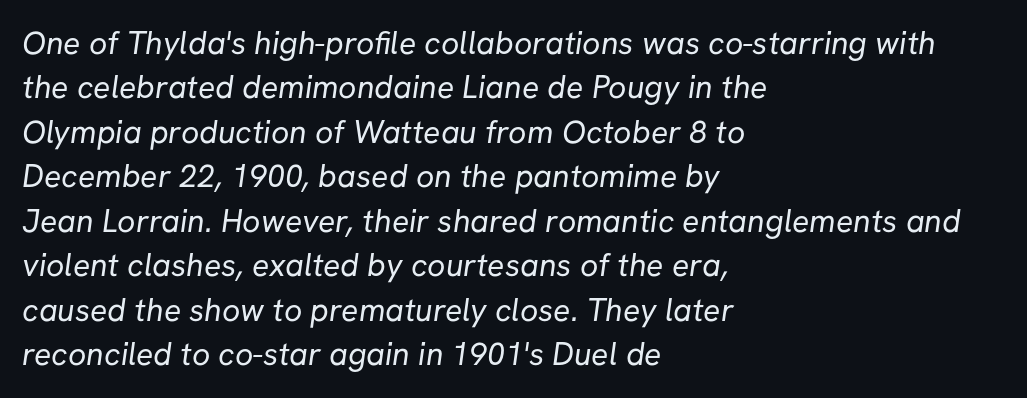
The image shows 32 px regular-weight sans-serif type; set left-aligned, normal line spacing (1.39x), normal letter spacing, not underlined; low stroke contrast and a medium x-height.
